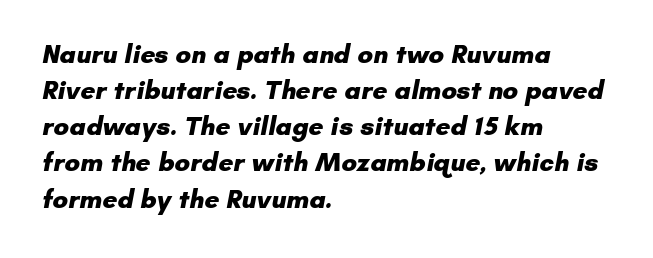
The image shows 26 px bold type; set left-aligned, normal line spacing (1.39x), normal letter spacing, not underlined.
